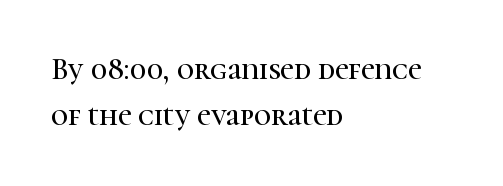
The image shows 30 px serif type, upright; set left-aligned, normal line spacing (1.55x), normal letter spacing, not underlined; high stroke contrast and a medium x-height.
